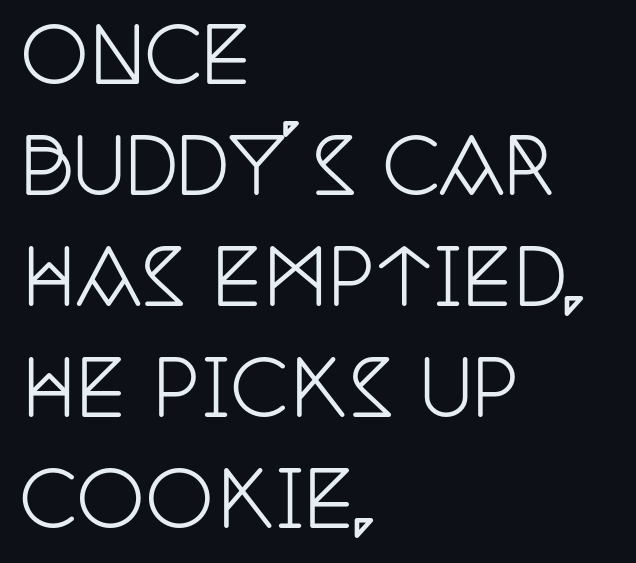
The image shows 76 px condensed serif type, upright; set left-aligned, normal line spacing (1.46x), normal letter spacing, not underlined; low stroke contrast and a large x-height.
